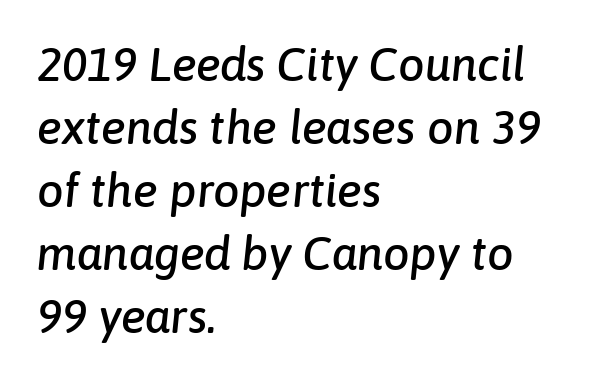
The image shows 47 px text type, italic (leaning right); set left-aligned, normal line spacing (1.34x), normal letter spacing, not underlined; low stroke contrast and a medium x-height.
